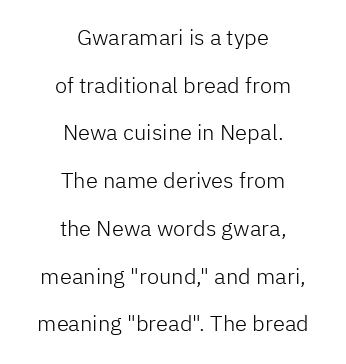
The image shows 22 px text type, upright; set centered, loose line spacing (2.17x), normal letter spacing, not underlined.
